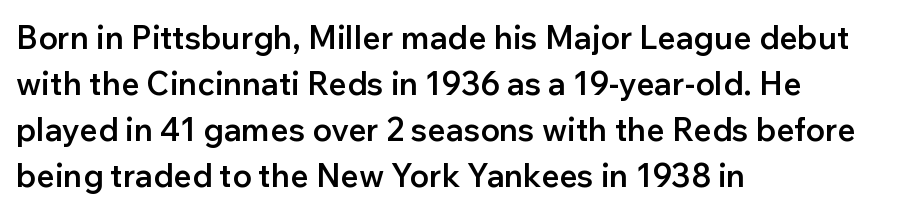
The setting favours the left margin, as ordinary paragraphs usually do. Look at the tracking — it's just the regular setting, nothing added. You could not count columns in this text — the font is proportionally spaced. A typesetter would mark this as roman, not italic. The face used here is a sans, in the tradition of grotesques and geometrics. A bare baseline throughout the passage.
